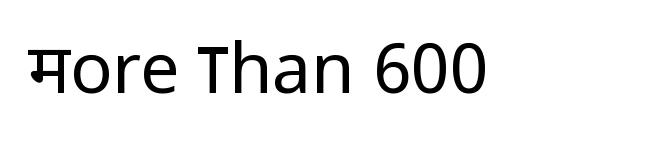
Q: Is the text bold? A: No.
Q: Is the text italic (slanted)? A: No, it is upright.
Q: Is the typeface a serif or a sans-serif typeface? A: Sans-serif.
Q: Is the text underlined? A: No.
Q: Is the spacing between letters normal or unusually wide? A: Normal.
Q: Width (condensed, normal, or wide)? A: Condensed.
Q: Stroke contrast? A: Low.
Q: x-height? A: Large.
Q: Monospaced? A: No.
